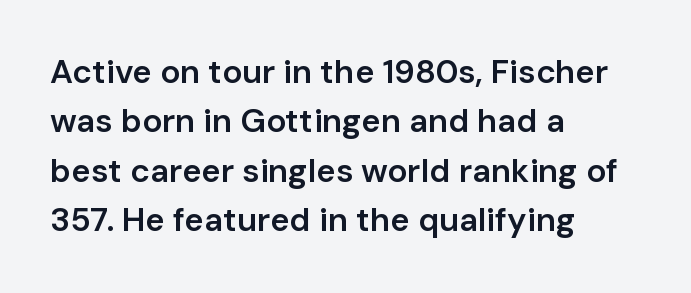
{"serif": "no", "italic": "no", "bold": "semi", "weight": "semibold", "width": "normal", "stroke_contrast": "low", "x_height": "medium", "monospaced": "no", "underline": "no", "align": "left", "line_spacing": "normal", "line_spacing_ratio": 1.5, "letter_spacing": "normal", "letter_spacing_em": 0.0, "glyph_px": 33}
